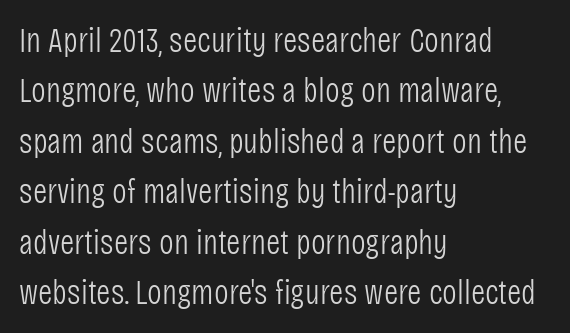
The image shows 35 px light, condensed sans-serif type, upright; set left-aligned, normal line spacing (1.44x), normal letter spacing, not underlined; low stroke contrast and a large x-height.
